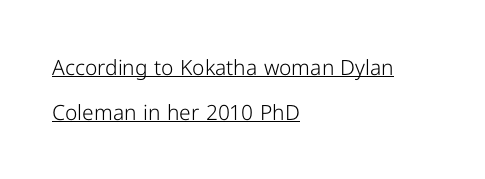
{"italic": "no", "bold": "no", "underline": "yes", "align": "left", "line_spacing": "loose", "line_spacing_ratio": 2.12, "letter_spacing": "normal", "letter_spacing_em": 0.0, "glyph_px": 21}
